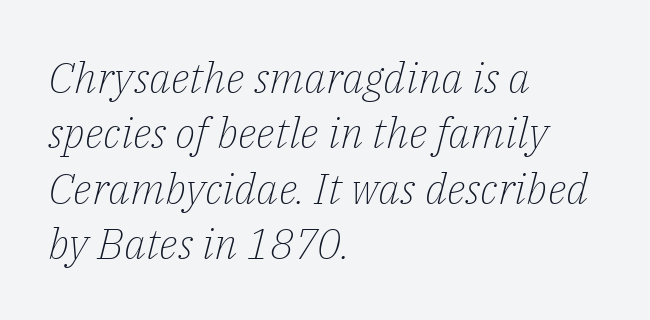
Q: Is the text bold? A: No.
Q: Is the text italic (slanted)? A: Yes, it leans right by about 14 degrees.
Q: Is the typeface a serif or a sans-serif typeface? A: Serif.
Q: Is the text underlined? A: No.
Q: How is the paragraph aligned? A: Left-aligned.
Q: Is the spacing between letters normal or unusually wide? A: Normal.
Q: Is the spacing between lines tight, normal or loose? A: Normal.
Q: Width (condensed, normal, or wide)? A: Normal.
Q: Stroke contrast? A: Low.
Q: x-height? A: Medium.
Q: Monospaced? A: No.
